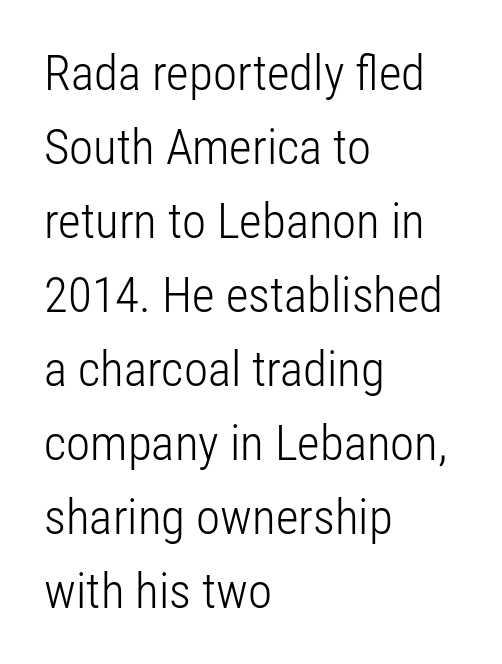
{"serif": "no", "italic": "no", "bold": "no", "weight": "light", "width": "condensed", "stroke_contrast": "low", "x_height": "medium", "monospaced": "no", "underline": "no", "align": "left", "line_spacing": "normal", "line_spacing_ratio": 1.51, "letter_spacing": "normal", "letter_spacing_em": 0.0, "glyph_px": 49}
